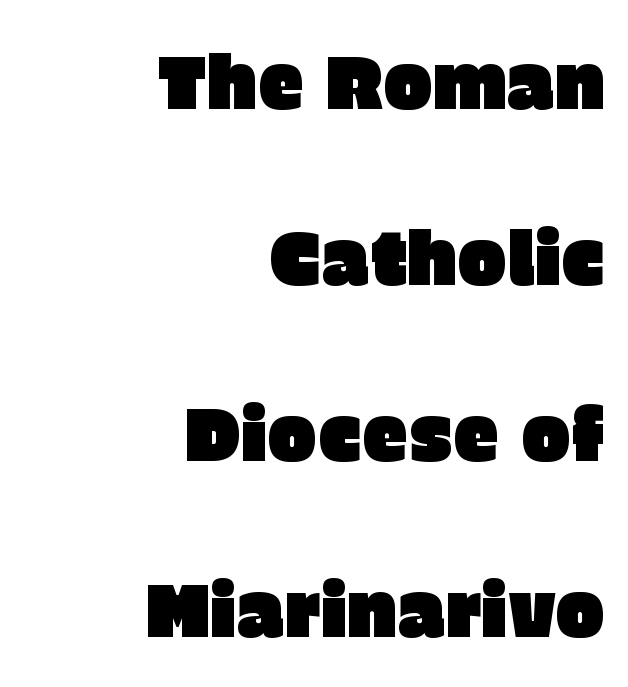
The image shows 74 px sans-serif type, upright; set right-aligned, loose line spacing (2.38x), normal letter spacing, not underlined; low stroke contrast and a large x-height.
